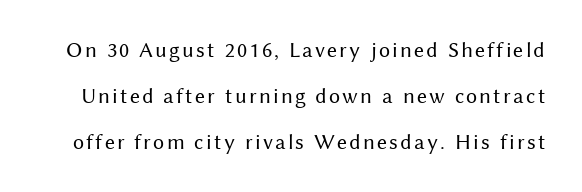
The image shows 22 px text type, upright; set loose line spacing (2.08x), not underlined.
